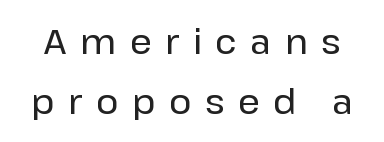
Here the designer chose a conventional face with non-uniform glyph widths. Serif or sans? Sans — the stroke terminals are bare. Every character sits straight up, as roman type does. Students, note that the glyphs here are deliberately spaced far apart. Honestly, there is no underline to notice here at all.
